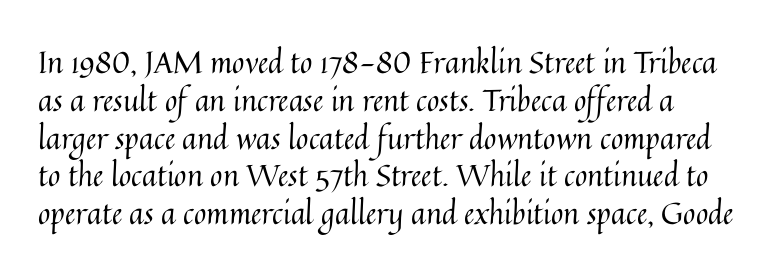
Q: Is the text bold? A: No.
Q: Is the text underlined? A: No.
Q: Is the spacing between letters normal or unusually wide? A: Normal.
Q: Is the spacing between lines tight, normal or loose? A: Normal.
Q: Width (condensed, normal, or wide)? A: Normal.
Q: Stroke contrast? A: Medium.
Q: x-height? A: Medium.
Q: Monospaced? A: No.
